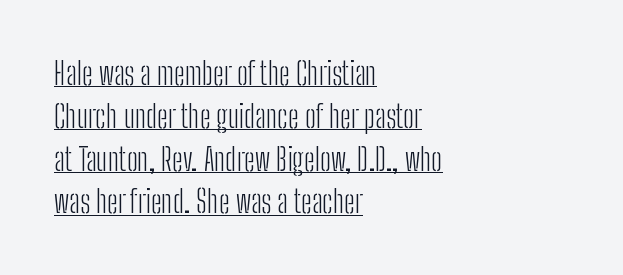
Like a heading marked for emphasis, these lines bear an underscore. In terms of posture, this sample is upright. In terms of letterspacing, this is plain default setting. Serif or sans? Sans — the stroke terminals are bare. The letterforms sit at book weight or below. Think of a printed novel: that variable character pitch is what you see here.
